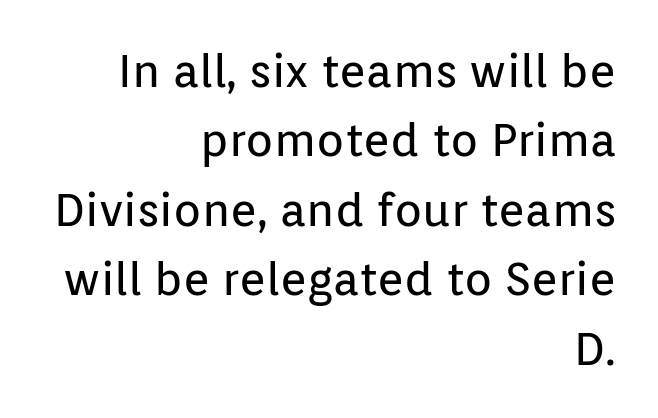
It's the straight-up-and-down kind of type. In terms of letterform style, serifs are entirely absent. Caption: multi-line text, flush right, ragged left. Weight: in the light-to-regular range. The gap between lines stays unmarked.
